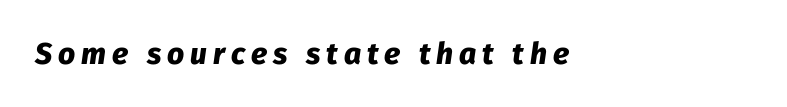
{"italic": "yes", "lean": "right", "slant_degrees": 8, "bold": "yes", "weight": "heavy", "width": "normal", "stroke_contrast": "low", "x_height": "medium", "monospaced": "no", "underline": "no", "align": "left", "letter_spacing": "wide", "letter_spacing_em": 0.2, "glyph_px": 30}
